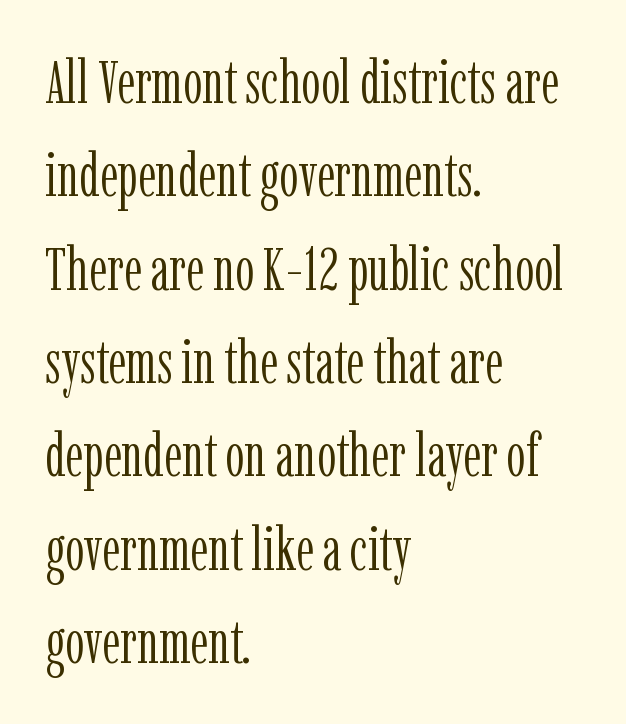
The letters sit at their default tracking, neither squeezed nor spread. The lettering stays uniformly vertical, giving the passage a roman look. The glyphs are unaccompanied by any horizontal stroke below them. Letterform terminals end in serifs throughout the passage. Leading matches the norm, producing a regular column.
